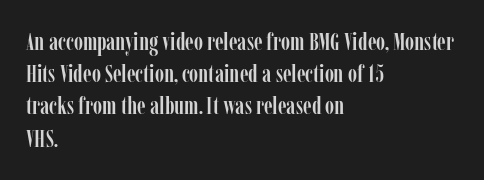
No italicization has been applied; the sample stays upright. This sample uses plain, unmodified letter spacing. Decoration check: the copy has no underline. The typesetter chose a ragged-right arrangement here. Interline gaps are of average width in this sample.
